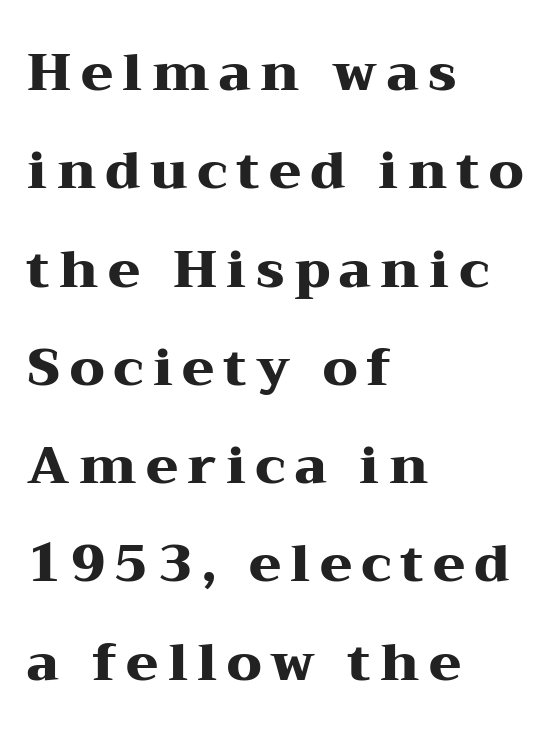
Q: Is the text bold? A: Yes.
Q: Is the text italic (slanted)? A: No, it is upright.
Q: Is the typeface a serif or a sans-serif typeface? A: Serif.
Q: Is the text underlined? A: No.
Q: How is the paragraph aligned? A: Left-aligned.
Q: Width (condensed, normal, or wide)? A: Wide.
Q: Stroke contrast? A: Medium.
Q: x-height? A: Medium.
Q: Monospaced? A: No.
